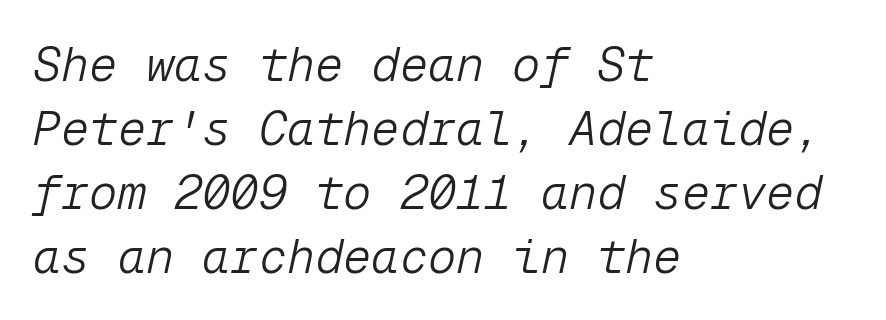
Q: Is the text bold? A: No.
Q: Is the text italic (slanted)? A: Yes, it leans right by about 12 degrees.
Q: Is the text underlined? A: No.
Q: How is the paragraph aligned? A: Left-aligned.
Q: Is the spacing between letters normal or unusually wide? A: Normal.
Q: Is the spacing between lines tight, normal or loose? A: Normal.
Q: Width (condensed, normal, or wide)? A: Normal.
Q: Stroke contrast? A: Low.
Q: x-height? A: Medium.
Q: Monospaced? A: Yes.
